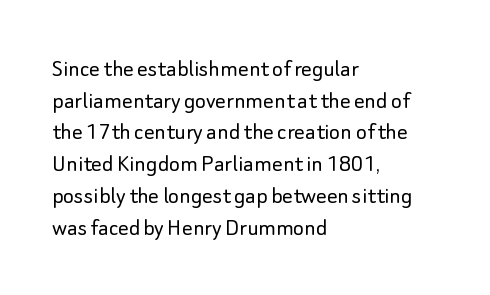
{"italic": "no", "bold": "no", "underline": "no", "align": "left", "line_spacing_ratio": 1.22, "letter_spacing": "normal", "letter_spacing_em": 0.0, "glyph_px": 26}
